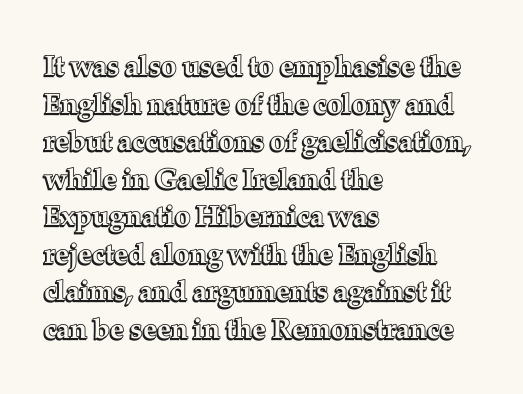
The image shows 28 px text type, upright; set left-aligned, normal line spacing (1.34x), normal letter spacing, not underlined; a medium x-height.
